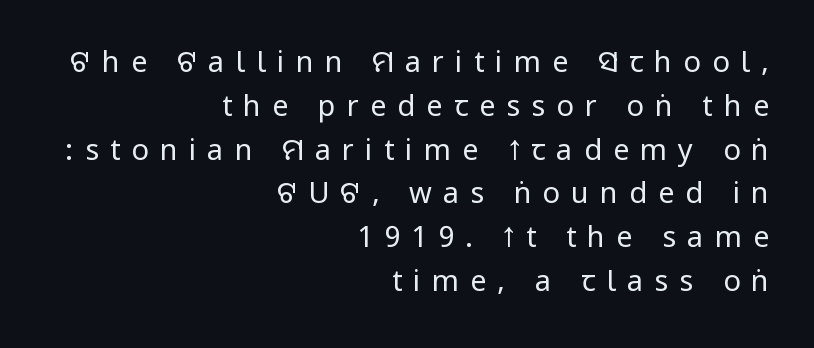
The letters look calm and open, with moderate or lighter stems. Observe the absence of serifs on each vertical stroke in this sample. Characters remain perfectly vertical along every line. Clear beneath every line of the passage.
